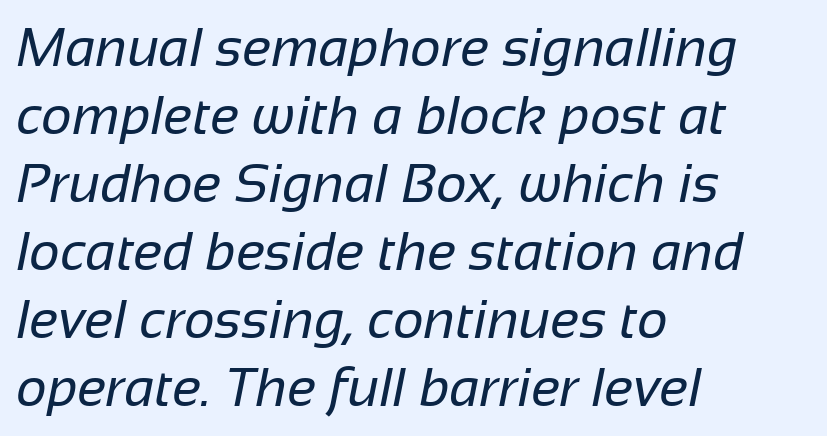
{"serif": "no", "bold": "no", "weight": "regular", "width": "normal", "stroke_contrast": "low", "x_height": "medium", "monospaced": "no", "underline": "no", "align": "left", "line_spacing": "normal", "line_spacing_ratio": 1.26, "letter_spacing": "normal", "letter_spacing_em": 0.0, "glyph_px": 54}
